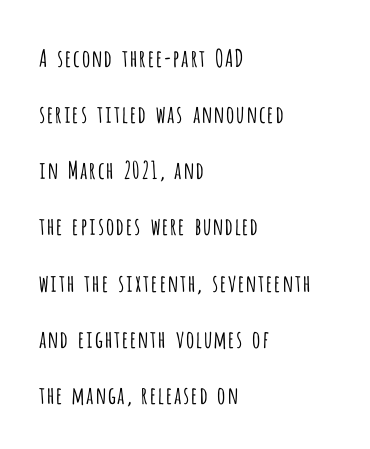
{"italic": "no", "bold": "no", "underline": "no", "align": "left", "line_spacing": "loose", "line_spacing_ratio": 2.34, "letter_spacing": "normal", "letter_spacing_em": 0.0, "glyph_px": 24}
